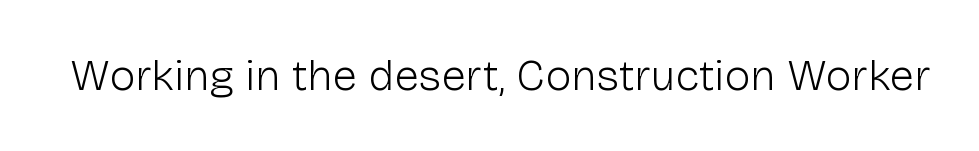
The image shows 44 px light sans-serif type, upright; set normal letter spacing, not underlined; low stroke contrast and a medium x-height.
